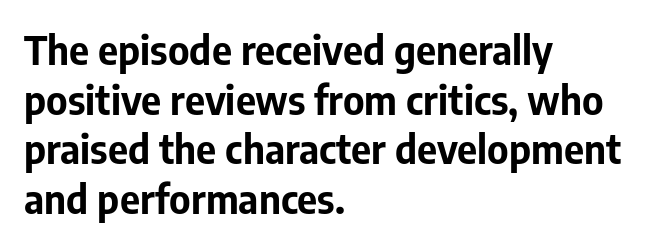
{"serif": "no", "italic": "no", "bold": "yes", "weight": "bold", "width": "normal", "stroke_contrast": "low", "x_height": "medium", "monospaced": "no", "underline": "no", "align": "left", "line_spacing": "normal", "line_spacing_ratio": 1.27, "letter_spacing": "normal", "letter_spacing_em": 0.0, "glyph_px": 39}
